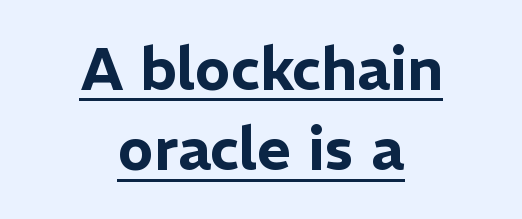
The image shows 59 px sans-serif type, upright; set centered, normal line spacing (1.36x), normal letter spacing, underlined; low stroke contrast and a medium x-height.
